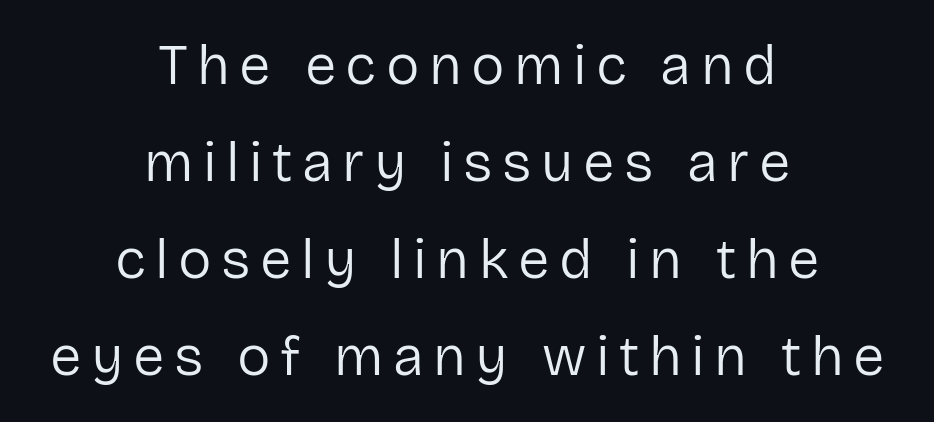
{"serif": "no", "italic": "no", "bold": "no", "weight": "regular", "width": "normal", "stroke_contrast": "low", "x_height": "medium", "monospaced": "no", "underline": "no", "align": "center", "line_spacing_ratio": 1.73, "glyph_px": 56}
